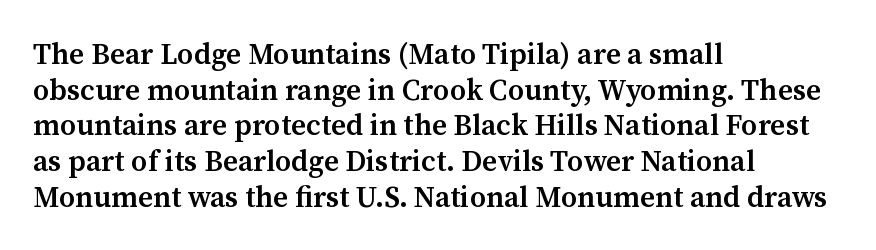
The image shows 29 px semibold serif type, upright; set left-aligned, line spacing 1.23x, normal letter spacing, not underlined; medium stroke contrast and a medium x-height.
